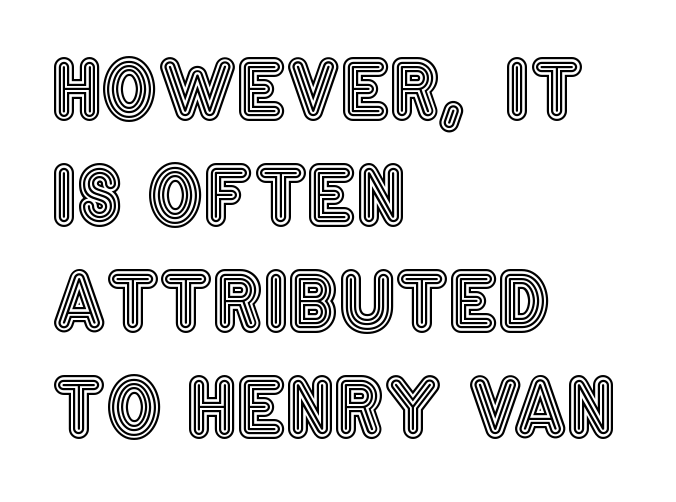
The image shows 78 px condensed type, upright; set left-aligned, normal line spacing (1.36x), normal letter spacing, not underlined; a large x-height.
